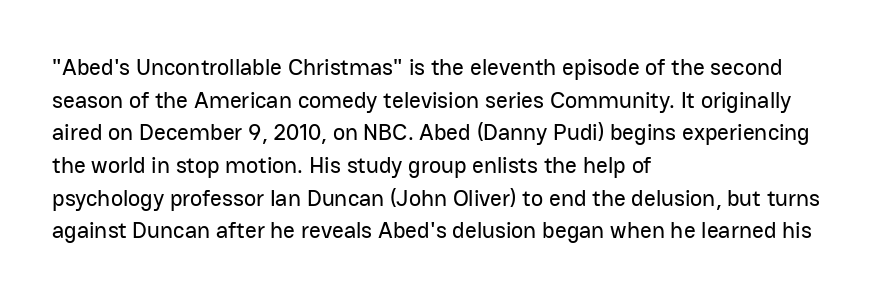
The image shows 23 px text type, upright; set left-aligned, normal line spacing (1.42x), normal letter spacing, not underlined.
